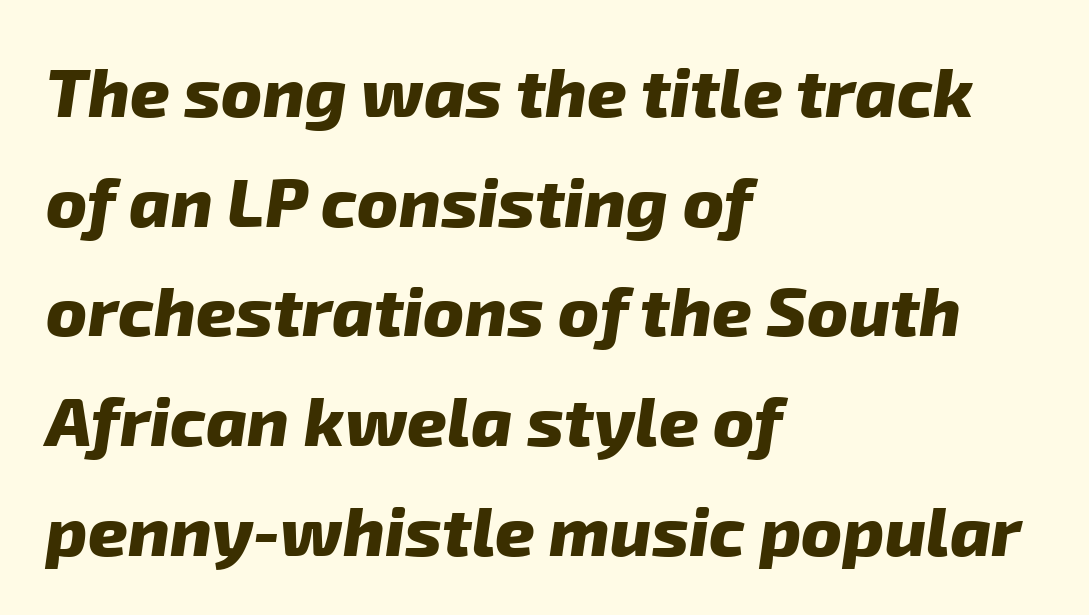
A typesetter would call this zero additional tracking. The rendering uses natural spacing where letterforms have individual widths. The typesetting leans heavy: a genuine bold. The type family on display is of the sans-serif kind. Is there much room between lines? A standard amount, neither cramped nor airy. Is the block centered? No — it sits flush against the left margin.
